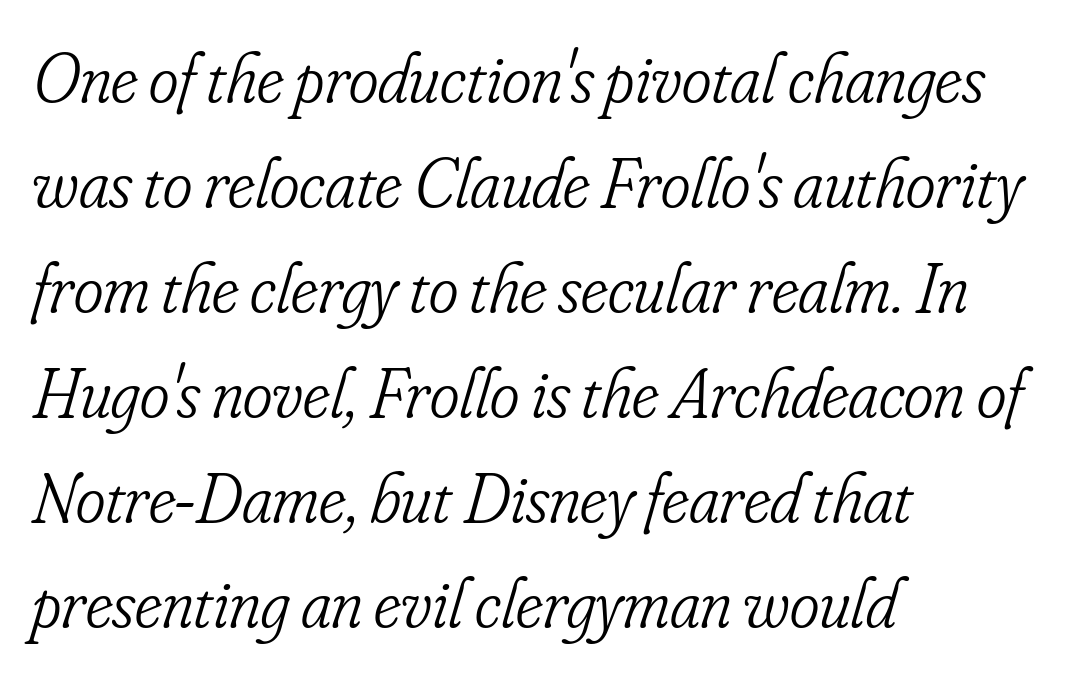
{"serif": "yes", "italic": "yes", "lean": "right", "slant_degrees": 16, "bold": "no", "weight": "light", "width": "condensed", "stroke_contrast": "low", "x_height": "small", "monospaced": "no", "underline": "no", "align": "left", "line_spacing": "normal", "line_spacing_ratio": 1.48, "letter_spacing": "normal", "letter_spacing_em": 0.0, "glyph_px": 71}
